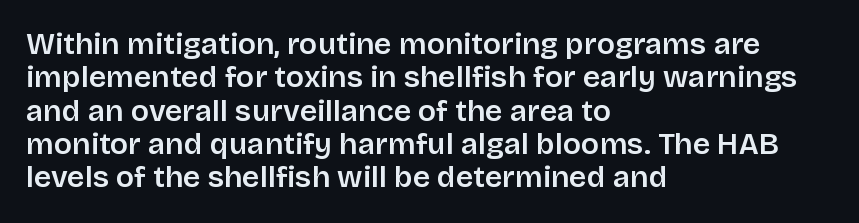
A fair bit of extra ink — the face is semibold, not bold. Summary of vertical rhythm: compact, with narrow interline spacing. Inter-character spacing is left at the font's built-in metrics. Glance below the letters and you will spot only blank space.
